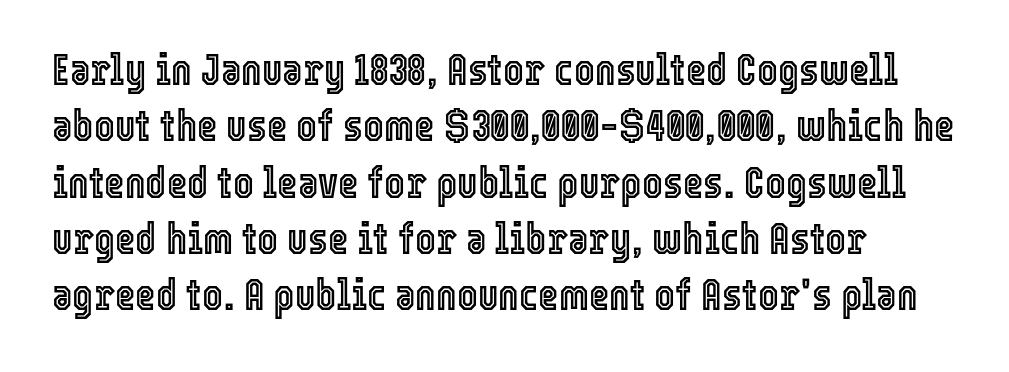
{"italic": "no", "width": "condensed", "x_height": "medium", "monospaced": "no", "underline": "no", "line_spacing": "normal", "line_spacing_ratio": 1.28, "letter_spacing": "normal", "letter_spacing_em": 0.0, "glyph_px": 44}
